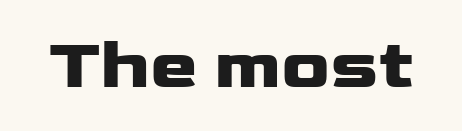
The image shows 72 px heavy, wide sans-serif type, upright; set normal letter spacing, not underlined; low stroke contrast and a medium x-height.
